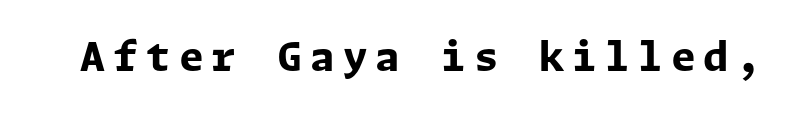
{"serif": "no", "italic": "no", "bold": "yes", "weight": "bold", "width": "normal", "stroke_contrast": "low", "x_height": "medium", "underline": "no", "letter_spacing": "wide", "letter_spacing_em": 0.2, "glyph_px": 40}
